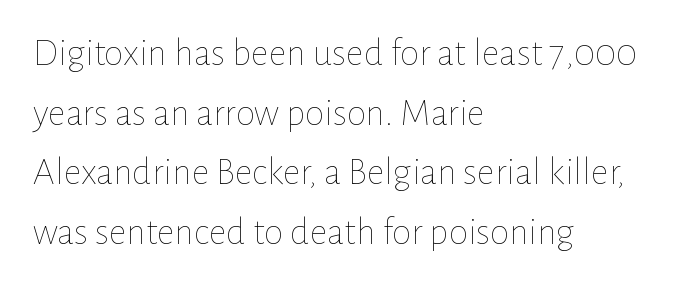
The image shows 39 px thin type, upright; set left-aligned, normal line spacing (1.53x), normal letter spacing, not underlined; low stroke contrast and a medium x-height.
